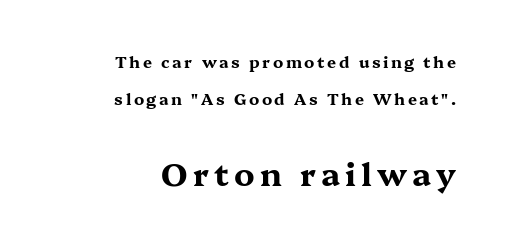
The image shows 32 px bold, wide serif type, upright; set right-aligned, loose line spacing (2.33x), not underlined; the second (bottom) block is 2.0x larger; medium stroke contrast and a medium x-height.
